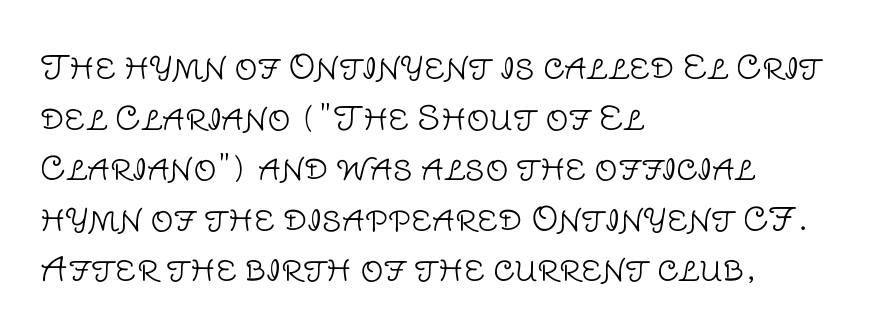
{"serif": "no", "bold": "no", "weight": "light", "width": "normal", "stroke_contrast": "low", "x_height": "large", "monospaced": "no", "underline": "no", "align": "left", "line_spacing": "normal", "line_spacing_ratio": 1.58, "letter_spacing": "normal", "letter_spacing_em": 0.0, "glyph_px": 32}
